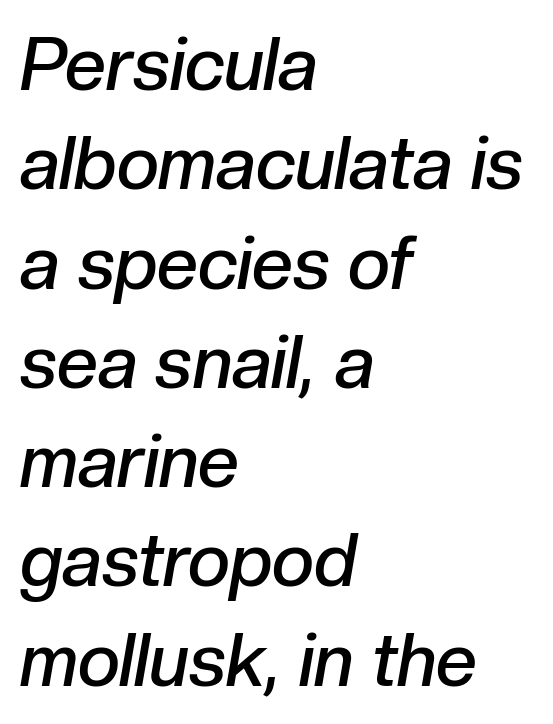
The image shows 73 px semibold type, italic (leaning right); set left-aligned, normal line spacing (1.36x), normal letter spacing, not underlined; low stroke contrast and a medium x-height.
